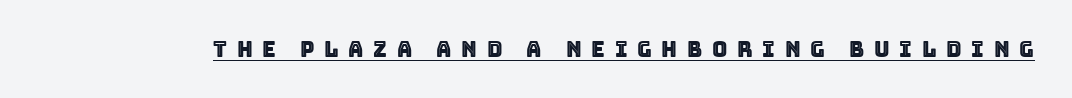
The image shows 21 px text type, upright; set unusually wide letter spacing (+0.46 em), underlined.
